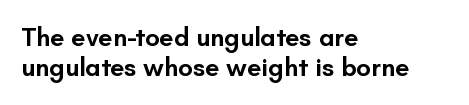
I'd describe the lettering as semibold — firm but not a full bold. Quick note: not italic, upright. The specimen omits any rule beneath the text block's lines. Visually the block forms a straight wall on the left and a jagged coastline on the right. In terms of letterspacing, this is plain default setting.
